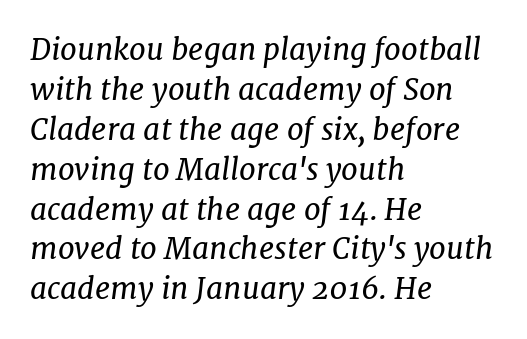
{"serif": "yes", "italic": "yes", "lean": "right", "slant_degrees": 7, "bold": "no", "weight": "regular", "width": "normal", "stroke_contrast": "low", "x_height": "medium", "monospaced": "no", "underline": "no", "align": "left", "line_spacing": "normal", "line_spacing_ratio": 1.33, "letter_spacing": "normal", "letter_spacing_em": 0.0, "glyph_px": 30}
